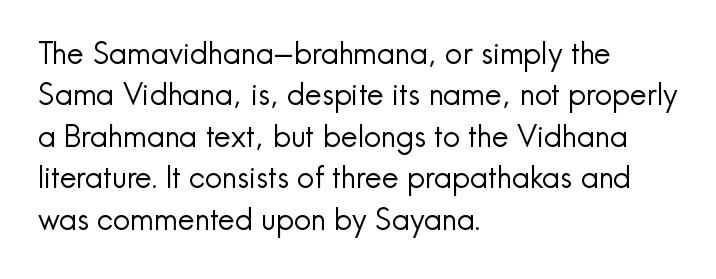
The passage shown is typed in a proportional face where columns would drift. Type without underlining. Inter-character spacing is left at the font's built-in metrics. Upright lettering throughout. Reading down the column, the eye jumps a familiar distance to each next line.
